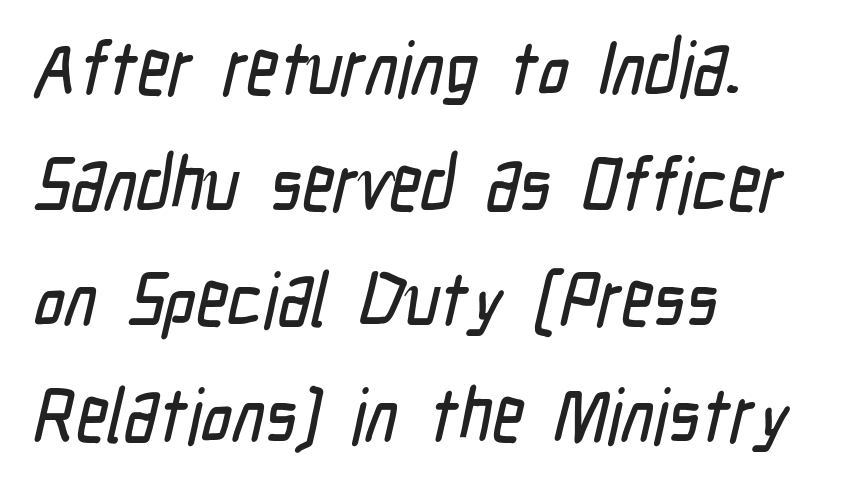
{"serif": "no", "width": "condensed", "stroke_contrast": "low", "x_height": "medium", "monospaced": "no", "underline": "no", "align": "left", "line_spacing": "normal", "line_spacing_ratio": 1.52, "letter_spacing": "normal", "letter_spacing_em": 0.0, "glyph_px": 76}
